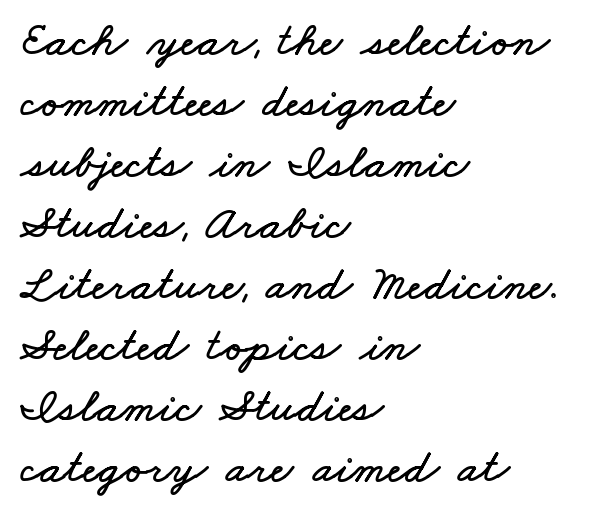
Q: Is the text underlined? A: No.
Q: How is the paragraph aligned? A: Left-aligned.
Q: Is the spacing between letters normal or unusually wide? A: Normal.
Q: Is the spacing between lines tight, normal or loose? A: Normal.
Q: Width (condensed, normal, or wide)? A: Wide.
Q: Stroke contrast? A: Low.
Q: x-height? A: Small.
Q: Monospaced? A: No.
